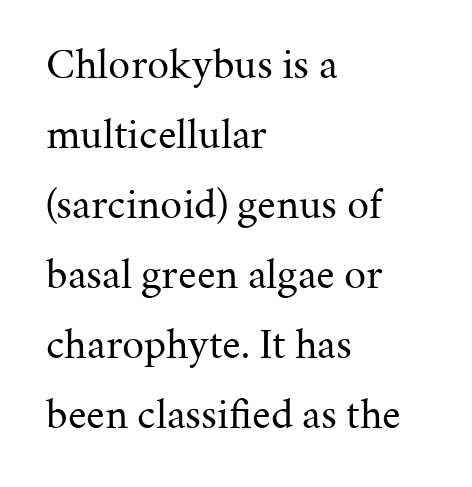
Q: Is the text bold? A: No.
Q: Is the text italic (slanted)? A: No, it is upright.
Q: Is the typeface a serif or a sans-serif typeface? A: Serif.
Q: Is the text underlined? A: No.
Q: How is the paragraph aligned? A: Left-aligned.
Q: Is the spacing between letters normal or unusually wide? A: Normal.
Q: Is the spacing between lines tight, normal or loose? A: Normal.
Q: Width (condensed, normal, or wide)? A: Normal.
Q: Stroke contrast? A: Medium.
Q: x-height? A: Medium.
Q: Monospaced? A: No.
